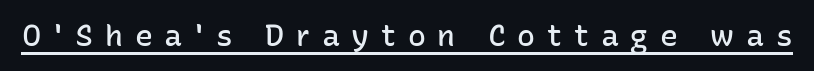
Q: Is the text bold? A: Semi-bold.
Q: Is the text italic (slanted)? A: No, it is upright.
Q: Is the typeface a serif or a sans-serif typeface? A: Sans-serif.
Q: Is the text underlined? A: Yes.
Q: Is the spacing between letters normal or unusually wide? A: Unusually wide.
Q: Width (condensed, normal, or wide)? A: Normal.
Q: Stroke contrast? A: Low.
Q: x-height? A: Medium.
Q: Monospaced? A: No.
